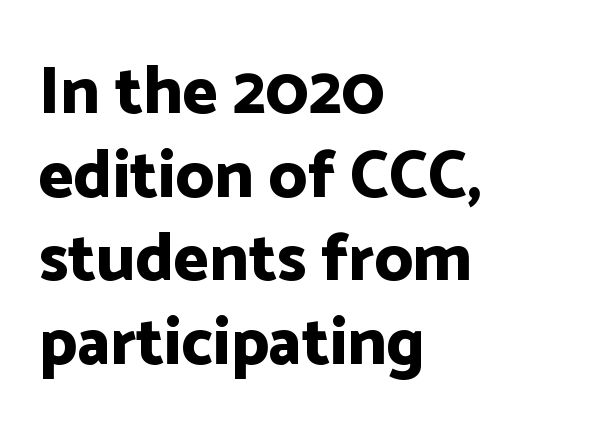
Q: Is the text bold? A: Yes.
Q: Is the text italic (slanted)? A: No, it is upright.
Q: Is the typeface a serif or a sans-serif typeface? A: Sans-serif.
Q: Is the text underlined? A: No.
Q: How is the paragraph aligned? A: Left-aligned.
Q: Is the spacing between letters normal or unusually wide? A: Normal.
Q: Is the spacing between lines tight, normal or loose? A: Normal.
Q: Width (condensed, normal, or wide)? A: Normal.
Q: Stroke contrast? A: Low.
Q: x-height? A: Medium.
Q: Monospaced? A: No.
